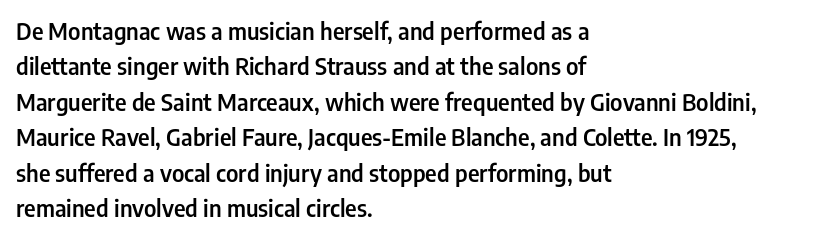
A bit beefed up — I'd call it semibold rather than bold. Upright lettering throughout. Students, observe: this is what conventionally led text looks like. The typesetter chose a ragged-right arrangement here. The rendering keeps characters at their native spacing. Only glyphs here, with clear space below each row.
